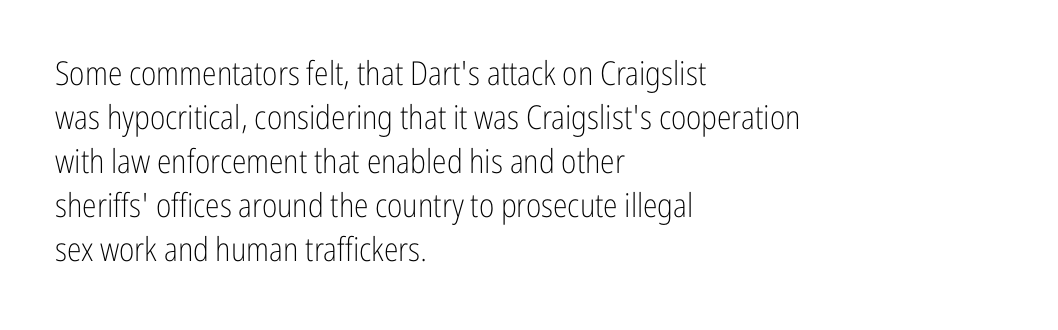
The image shows 33 px light, condensed sans-serif type, upright; set left-aligned, normal line spacing (1.33x), normal letter spacing, not underlined; low stroke contrast and a medium x-height.
